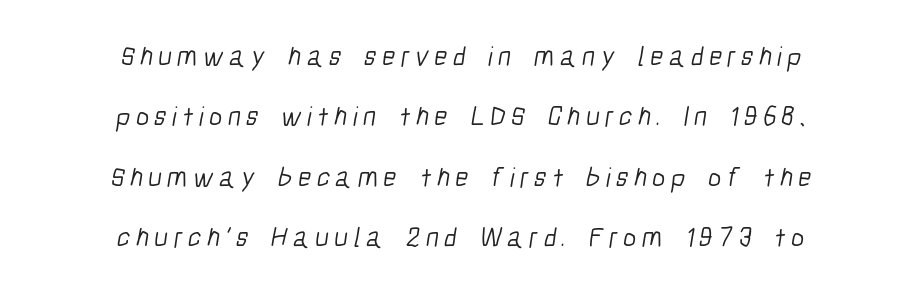
Regarding leading, the lines here are spaced well apart. Neither beginnings nor endings align; midpoints do. Stroke terminals: plain, sans-serif. The zone under the glyphs is completely vacant.
